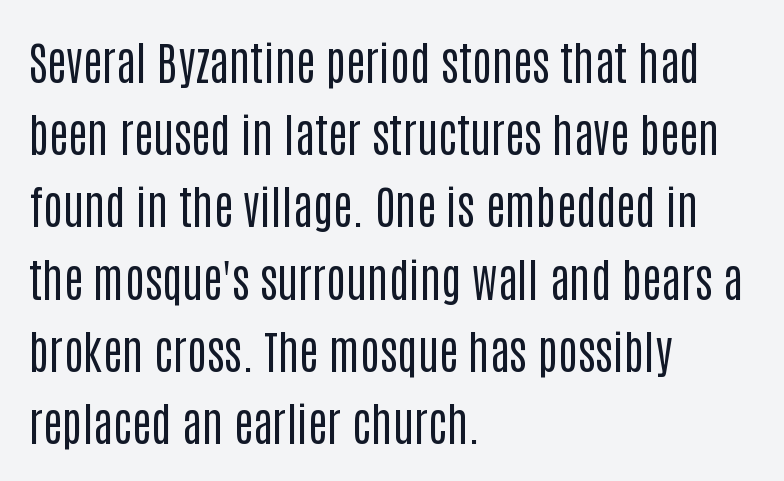
Q: Is the text bold? A: No.
Q: Is the text italic (slanted)? A: No, it is upright.
Q: Is the typeface a serif or a sans-serif typeface? A: Sans-serif.
Q: Is the text underlined? A: No.
Q: How is the paragraph aligned? A: Left-aligned.
Q: Is the spacing between letters normal or unusually wide? A: Normal.
Q: Is the spacing between lines tight, normal or loose? A: Normal.
Q: Width (condensed, normal, or wide)? A: Condensed.
Q: Stroke contrast? A: Low.
Q: x-height? A: Large.
Q: Monospaced? A: No.
